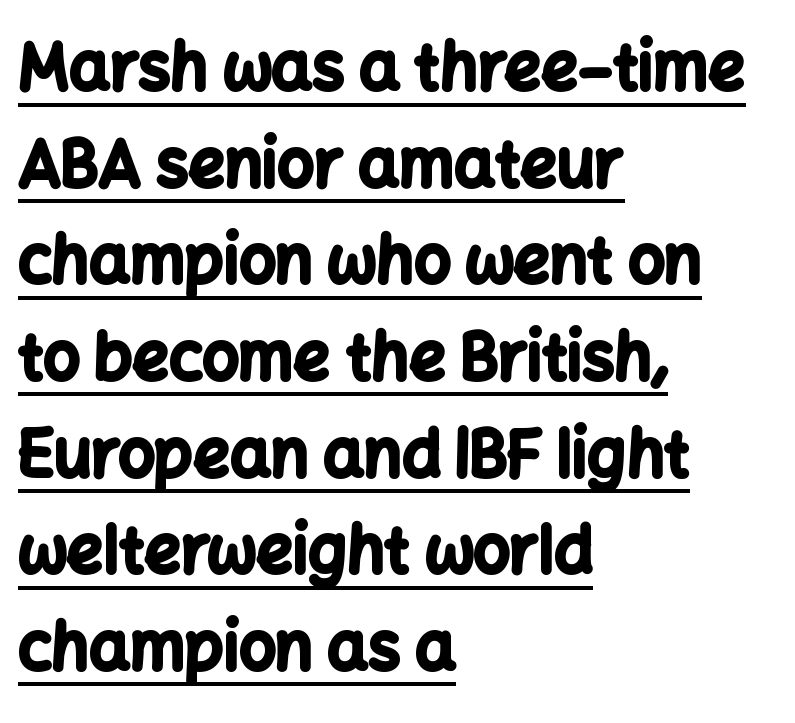
The image shows 64 px bold sans-serif type, upright; set left-aligned, normal line spacing (1.51x), normal letter spacing, underlined; low stroke contrast and a medium x-height.
